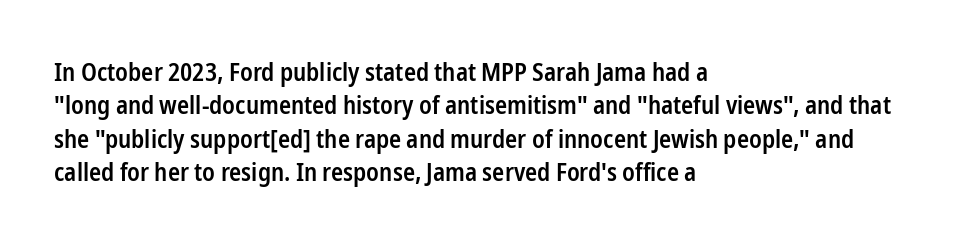
The glyphs have the mass of a demibold cut, below bold. The line-height multiplier appears to be the usual default. Any mark beneath the type? The region is blank. Layout note: lines flush left. Quick note: not italic, upright. The type is set solid horizontally, with unmodified tracking.
